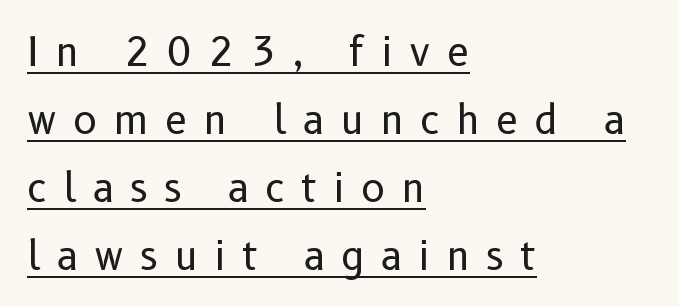
{"serif": "no", "italic": "no", "bold": "no", "weight": "regular", "width": "normal", "stroke_contrast": "low", "x_height": "medium", "monospaced": "no", "underline": "yes", "align": "left", "line_spacing": "normal", "line_spacing_ratio": 1.7, "letter_spacing": "wide", "letter_spacing_em": 0.4, "glyph_px": 40}
